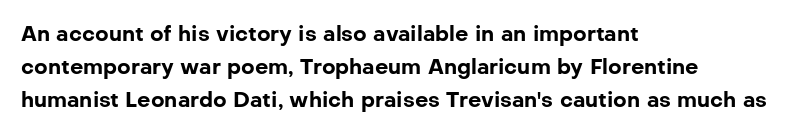
The image shows 21 px bold type, upright; set left-aligned, normal line spacing (1.57x), normal letter spacing, not underlined.
